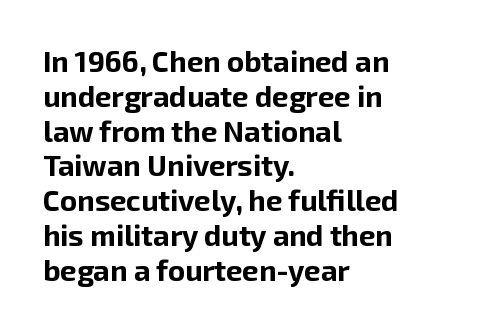
Q: Is the text bold? A: Yes.
Q: Is the text italic (slanted)? A: No, it is upright.
Q: Is the typeface a serif or a sans-serif typeface? A: Sans-serif.
Q: Is the text underlined? A: No.
Q: How is the paragraph aligned? A: Left-aligned.
Q: Is the spacing between letters normal or unusually wide? A: Normal.
Q: Width (condensed, normal, or wide)? A: Normal.
Q: Stroke contrast? A: Low.
Q: x-height? A: Medium.
Q: Monospaced? A: No.
